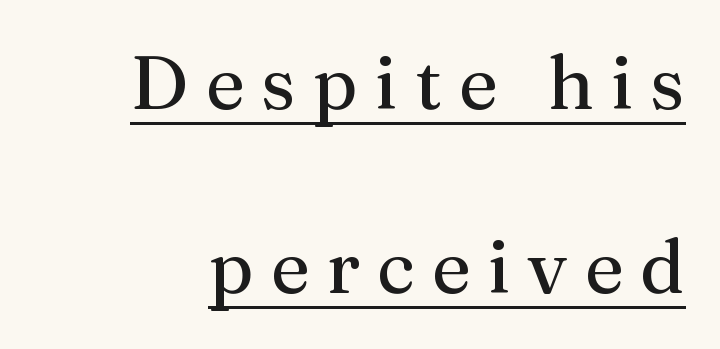
{"serif": "yes", "italic": "no", "bold": "no", "weight": "regular", "width": "normal", "stroke_contrast": "medium", "x_height": "medium", "monospaced": "no", "underline": "yes", "line_spacing": "loose", "line_spacing_ratio": 2.46, "letter_spacing": "wide", "letter_spacing_em": 0.23, "glyph_px": 75}
